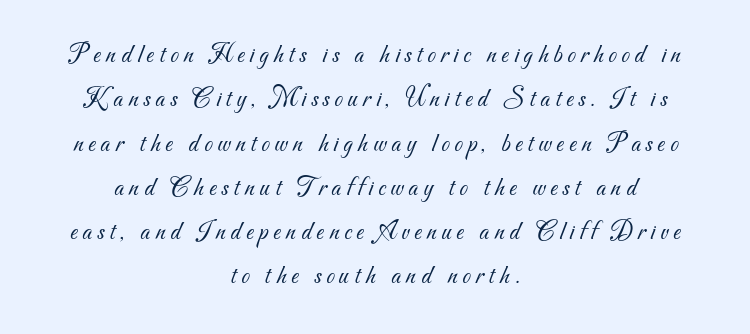
Q: Is the text bold? A: No.
Q: Is the text underlined? A: No.
Q: How is the paragraph aligned? A: Centered.
Q: Is the spacing between lines tight, normal or loose? A: Normal.
